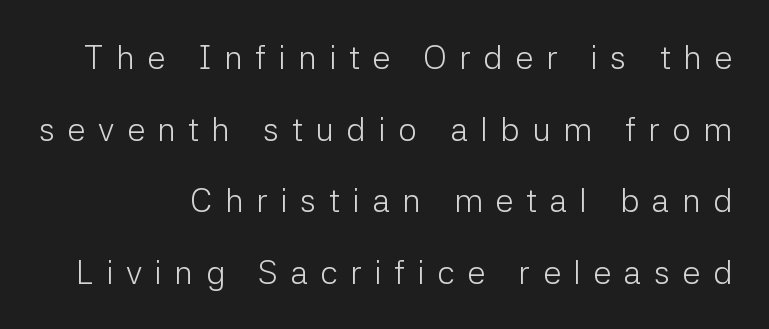
{"serif": "no", "italic": "no", "bold": "no", "weight": "light", "width": "normal", "stroke_contrast": "low", "x_height": "medium", "monospaced": "no", "underline": "no", "align": "right", "line_spacing": "loose", "line_spacing_ratio": 2.17, "letter_spacing": "wide", "letter_spacing_em": 0.38, "glyph_px": 33}
